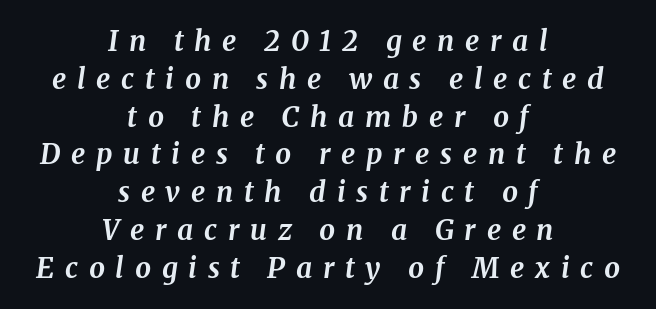
Q: Is the text bold? A: Yes.
Q: Is the text italic (slanted)? A: Yes, it leans right by about 8 degrees.
Q: Is the typeface a serif or a sans-serif typeface? A: Serif.
Q: Is the text underlined? A: No.
Q: How is the paragraph aligned? A: Centered.
Q: Is the spacing between letters normal or unusually wide? A: Unusually wide.
Q: Is the spacing between lines tight, normal or loose? A: Normal.
Q: Width (condensed, normal, or wide)? A: Normal.
Q: Stroke contrast? A: Medium.
Q: x-height? A: Medium.
Q: Monospaced? A: No.
